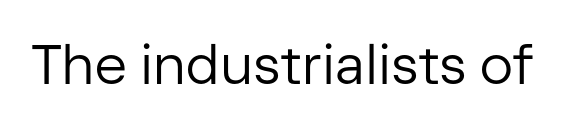
Q: Is the text bold? A: No.
Q: Is the text italic (slanted)? A: No, it is upright.
Q: Is the typeface a serif or a sans-serif typeface? A: Sans-serif.
Q: Is the text underlined? A: No.
Q: Is the spacing between letters normal or unusually wide? A: Normal.
Q: Width (condensed, normal, or wide)? A: Normal.
Q: Stroke contrast? A: Low.
Q: x-height? A: Medium.
Q: Monospaced? A: No.
